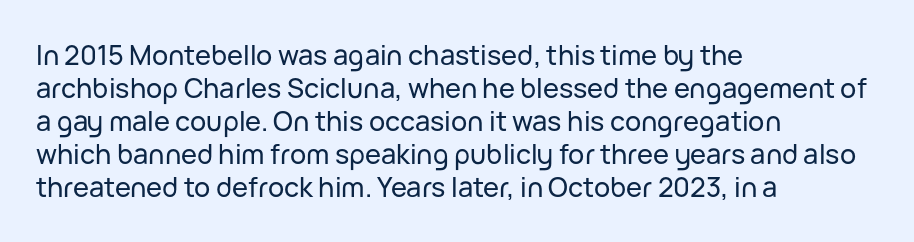
The image shows 27 px text type, upright; set left-aligned, line spacing 1.22x, normal letter spacing, not underlined.
